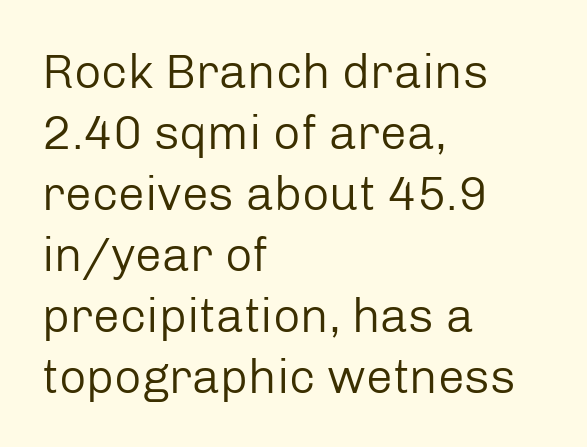
Each letter keeps its own natural width here, so spacing adapts to shape. Rendered with straight, roman letterforms. A normal amount of white space separates one row of letters from the next. Left-aligned paragraph, ragged on the right. Students, note that the glyphs here touch the page at normal intervals.
